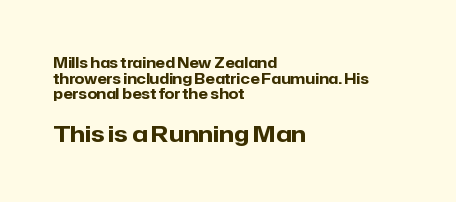
{"italic": "no", "bold": "yes", "underline": "no", "align": "left", "line_spacing": "tight", "line_spacing_ratio": 1.12, "letter_spacing": "normal", "letter_spacing_em": 0.0, "larger_block": "second", "size_ratio": 1.57, "glyph_px": 22}
